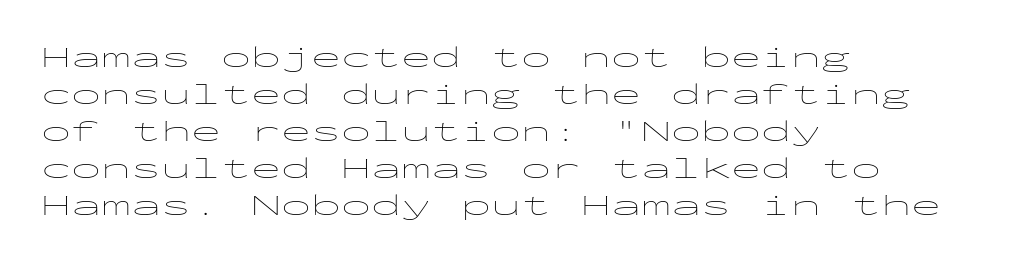
{"serif": "no", "italic": "no", "bold": "no", "weight": "thin", "width": "wide", "stroke_contrast": "low", "x_height": "medium", "monospaced": "yes", "underline": "no", "align": "left", "line_spacing_ratio": 1.23, "letter_spacing": "normal", "letter_spacing_em": 0.0, "glyph_px": 30}
